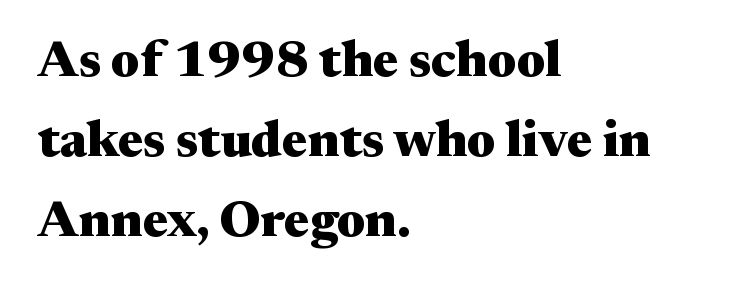
The image shows 51 px heavy, wide serif type, upright; set left-aligned, normal line spacing (1.57x), normal letter spacing, not underlined; medium stroke contrast and a medium x-height.
